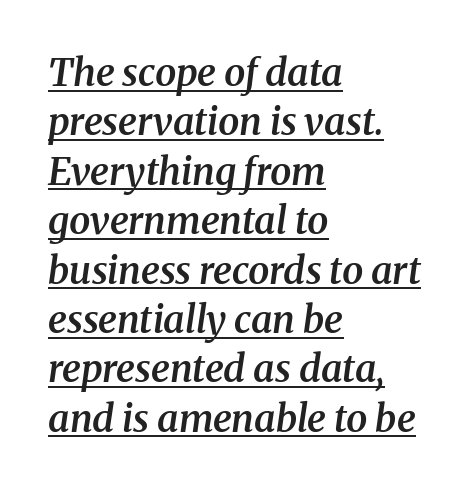
The image shows 38 px semibold serif type, italic (leaning right); set left-aligned, normal line spacing (1.3x), normal letter spacing, underlined; medium stroke contrast and a medium x-height.
